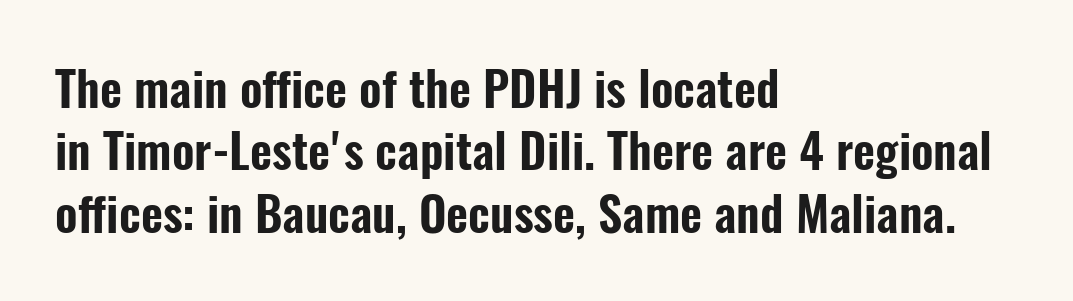
The type family on display is of the sans-serif kind. Each row of text sits above clean, open space. Posture: vertical. Default kerning and tracking; the words read as compact shapes.
